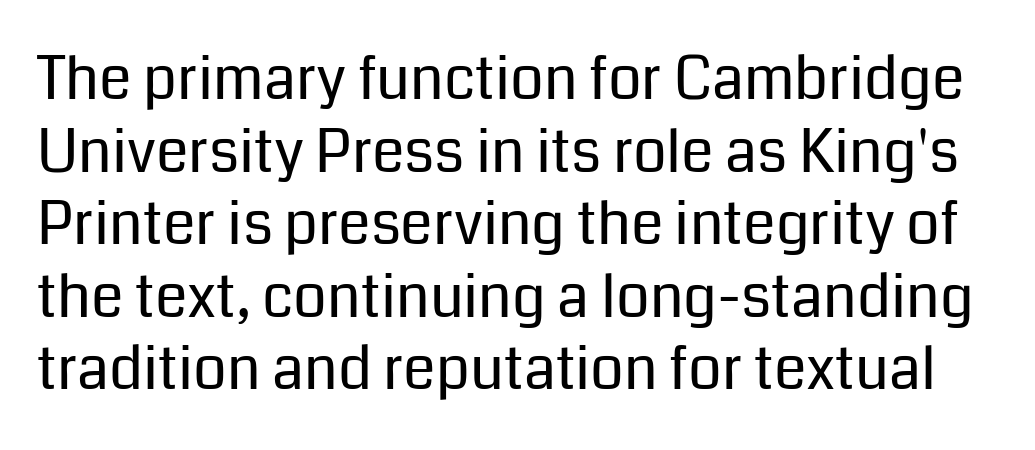
The image shows 59 px regular-weight sans-serif type, upright; set line spacing 1.23x, normal letter spacing, not underlined; low stroke contrast and a medium x-height.
